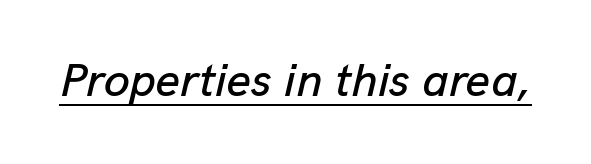
Q: Is the text italic (slanted)? A: Yes, it leans right by about 13 degrees.
Q: Is the text underlined? A: Yes.
Q: Is the spacing between letters normal or unusually wide? A: Normal.
Q: Width (condensed, normal, or wide)? A: Normal.
Q: Stroke contrast? A: Low.
Q: x-height? A: Medium.
Q: Monospaced? A: No.
